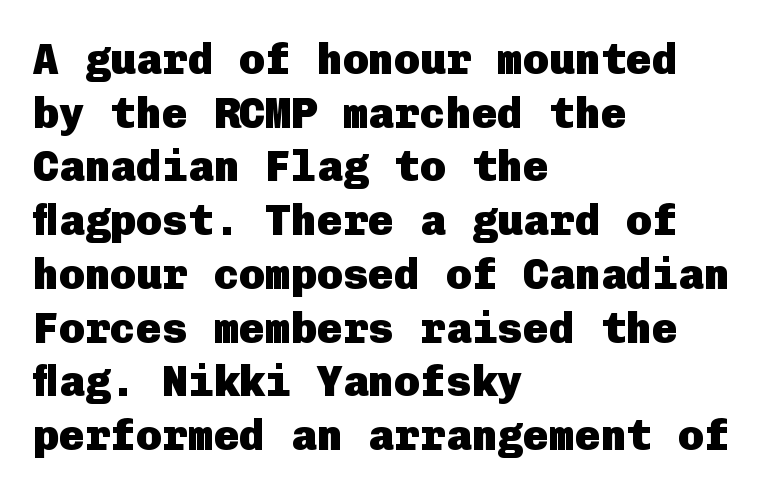
The letters sit at their default tracking, neither squeezed nor spread. These lines carry a lot of weight — the face is fully bold. Are there feet on the stems? There aren't — it's a sans. Clear beneath every line of the passage. Compared with a centered layout, this one pins lines to the left instead. The lettering holds an erect, upright posture throughout.
